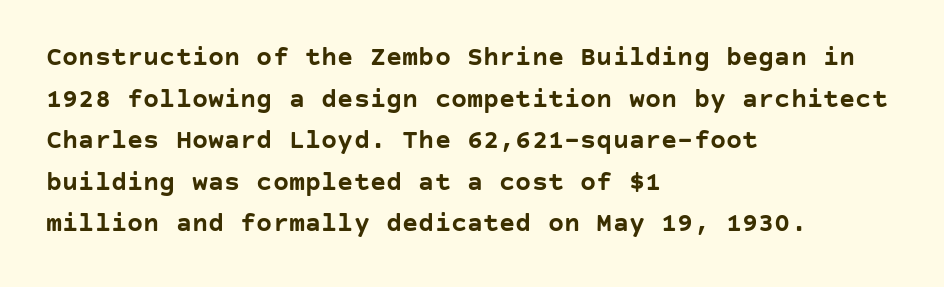
{"italic": "no", "bold": "yes", "underline": "no", "align": "left", "line_spacing": "normal", "line_spacing_ratio": 1.54, "letter_spacing": "normal", "letter_spacing_em": 0.0, "glyph_px": 27}
